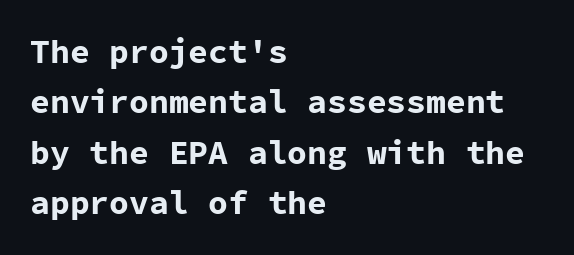
{"serif": "no", "italic": "no", "bold": "yes", "weight": "bold", "width": "normal", "stroke_contrast": "low", "x_height": "medium", "monospaced": "yes", "underline": "no", "align": "left", "line_spacing": "normal", "line_spacing_ratio": 1.53, "letter_spacing": "normal", "letter_spacing_em": 0.0, "glyph_px": 33}
